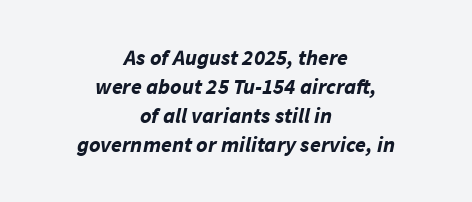
{"italic": "yes", "lean": "right", "slant_degrees": 11, "bold": "yes", "underline": "no", "align": "center", "line_spacing": "normal", "line_spacing_ratio": 1.32, "letter_spacing": "normal", "letter_spacing_em": 0.0, "glyph_px": 22}
